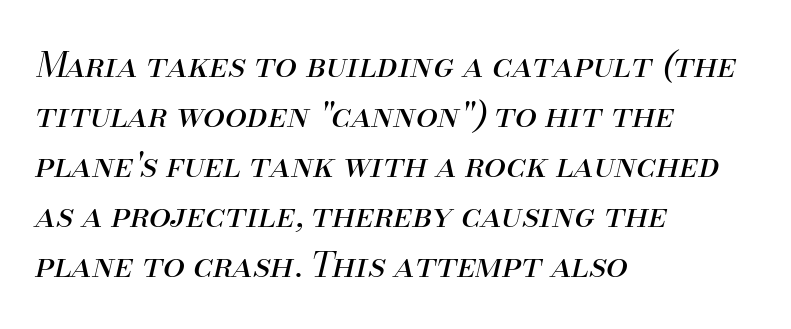
The strip under each line holds only bare page. The letters are slanted; this is an italic face. A typesetter would call this proportional, since set widths differ per character. The typesetter chose a ragged-right arrangement here. Regarding leading, the lines here are spaced in the standard way. Tracking value appears to be zero — textbook default spacing.
